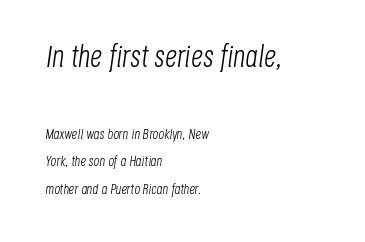
Check the space under the baseline: it is left empty. Is the type heavy? It reads as light-to-regular instead. Students, observe: this is what heavily led, spacious text looks like. Nothing unusual about the tracking: characters are spaced as the font intends. The letters are slanted; this is an italic face.
